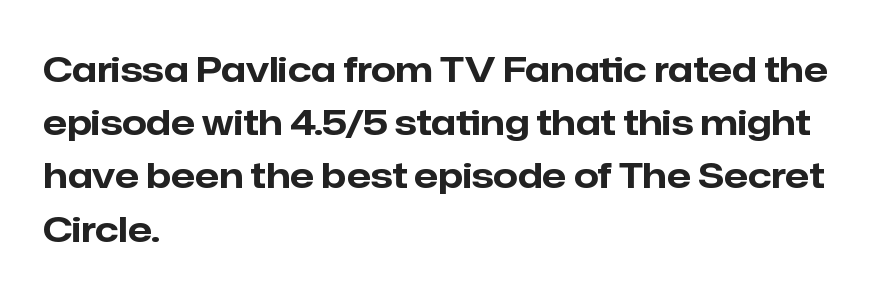
{"serif": "no", "italic": "no", "bold": "yes", "weight": "bold", "width": "normal", "stroke_contrast": "low", "x_height": "medium", "monospaced": "no", "underline": "no", "align": "left", "line_spacing": "normal", "line_spacing_ratio": 1.52, "letter_spacing": "normal", "letter_spacing_em": 0.0, "glyph_px": 35}
